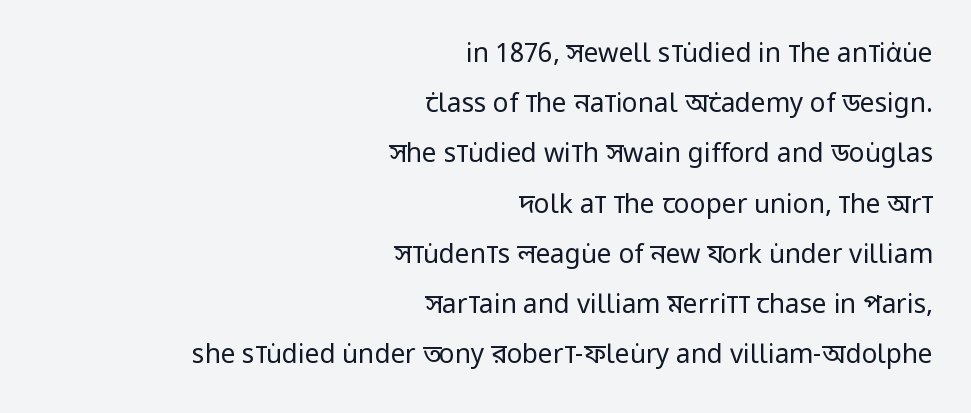
{"italic": "no", "bold": "no", "underline": "no", "align": "right", "line_spacing": "loose", "line_spacing_ratio": 1.93, "letter_spacing": "normal", "letter_spacing_em": 0.0, "glyph_px": 26}
